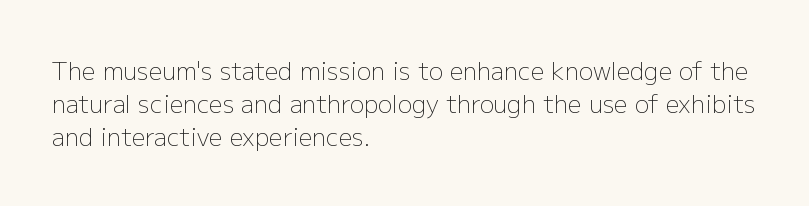
The image shows 24 px text type, upright; set left-aligned, normal line spacing (1.38x), normal letter spacing, not underlined.
